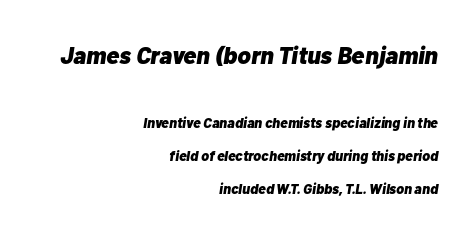
The image shows 24 px bold type, italic (leaning right); set right-aligned, loose line spacing (2.34x), normal letter spacing, not underlined; the first (top) block is 1.71x larger.
